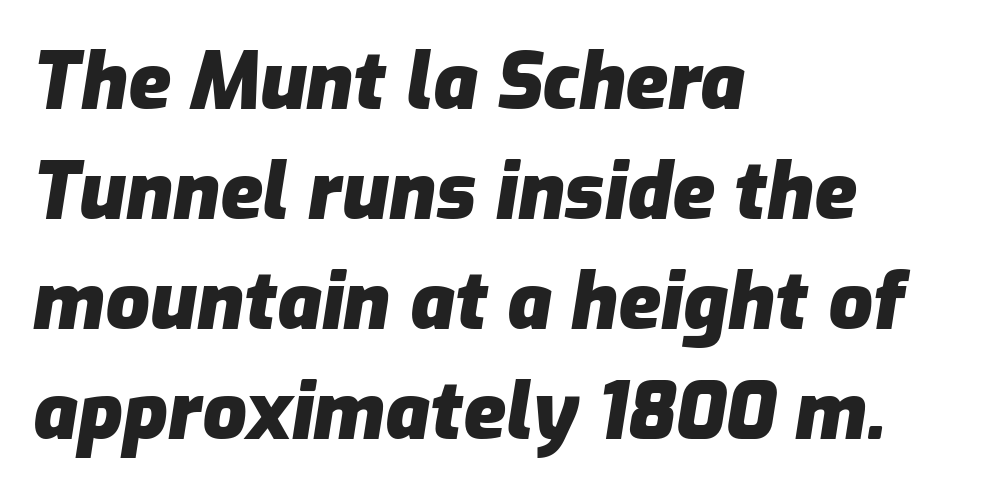
The image shows 78 px heavy type, italic (leaning right); set left-aligned, normal line spacing (1.41x), normal letter spacing, not underlined; low stroke contrast and a medium x-height.
